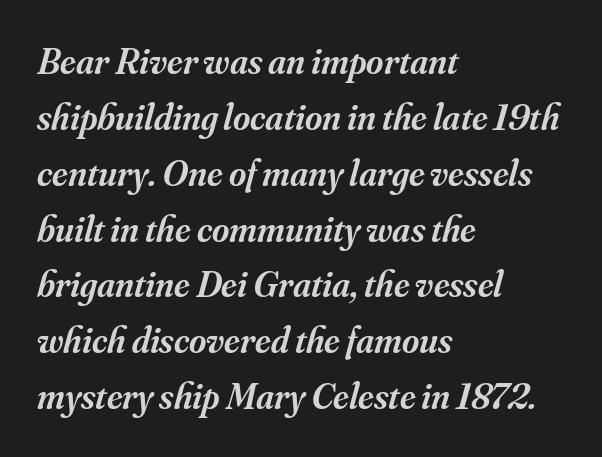
Q: Is the text bold? A: Semi-bold.
Q: Is the text italic (slanted)? A: Yes, it leans right by about 16 degrees.
Q: Is the typeface a serif or a sans-serif typeface? A: Serif.
Q: Is the text underlined? A: No.
Q: How is the paragraph aligned? A: Left-aligned.
Q: Is the spacing between letters normal or unusually wide? A: Normal.
Q: Is the spacing between lines tight, normal or loose? A: Normal.
Q: Width (condensed, normal, or wide)? A: Normal.
Q: Stroke contrast? A: Medium.
Q: x-height? A: Small.
Q: Monospaced? A: No.
